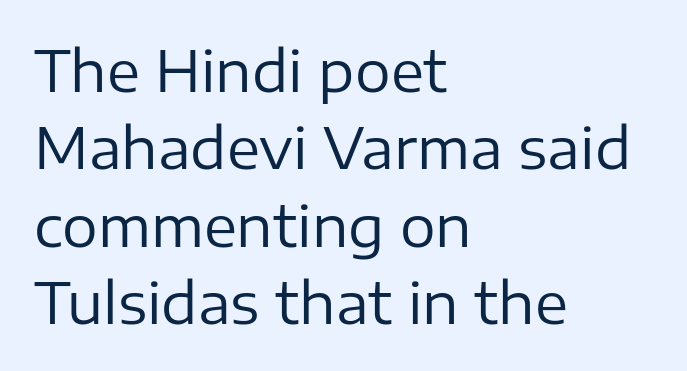
The image shows 56 px regular-weight sans-serif type, upright; set left-aligned, normal line spacing (1.38x), normal letter spacing, not underlined; low stroke contrast and a medium x-height.
